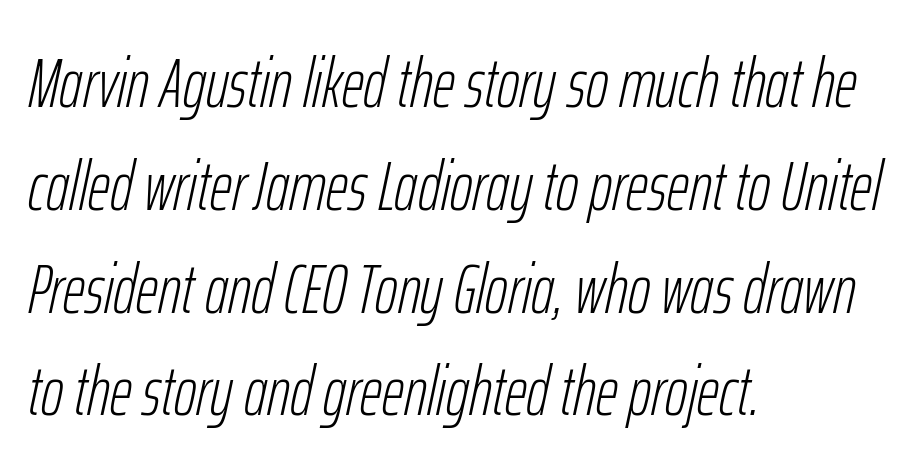
The image shows 69 px light, condensed type, italic (leaning right); set left-aligned, normal line spacing (1.49x), normal letter spacing, not underlined; low stroke contrast and a medium x-height.
